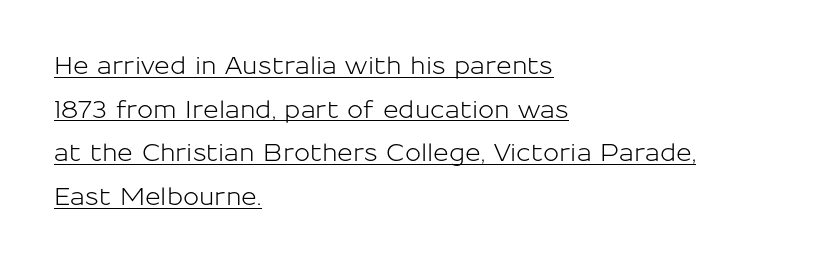
The passage is arranged the way most books set body copy — flush left. Descenders here cross a horizontal rule under the line. Characters follow at the spacing the type designer built in. Italic? Not at all — the glyphs are vertical.
